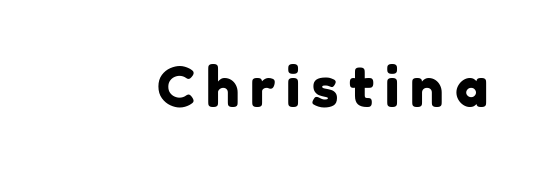
Q: Is the typeface a serif or a sans-serif typeface? A: Sans-serif.
Q: Is the text underlined? A: No.
Q: Width (condensed, normal, or wide)? A: Normal.
Q: Stroke contrast? A: Low.
Q: x-height? A: Medium.
Q: Monospaced? A: No.
